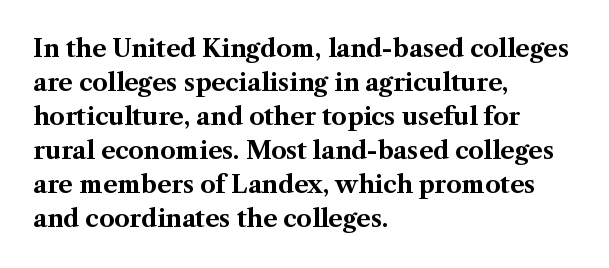
Q: Is the text bold? A: Yes.
Q: Is the text italic (slanted)? A: No, it is upright.
Q: Is the text underlined? A: No.
Q: How is the paragraph aligned? A: Left-aligned.
Q: Is the spacing between letters normal or unusually wide? A: Normal.
Q: Is the spacing between lines tight, normal or loose? A: Normal.
